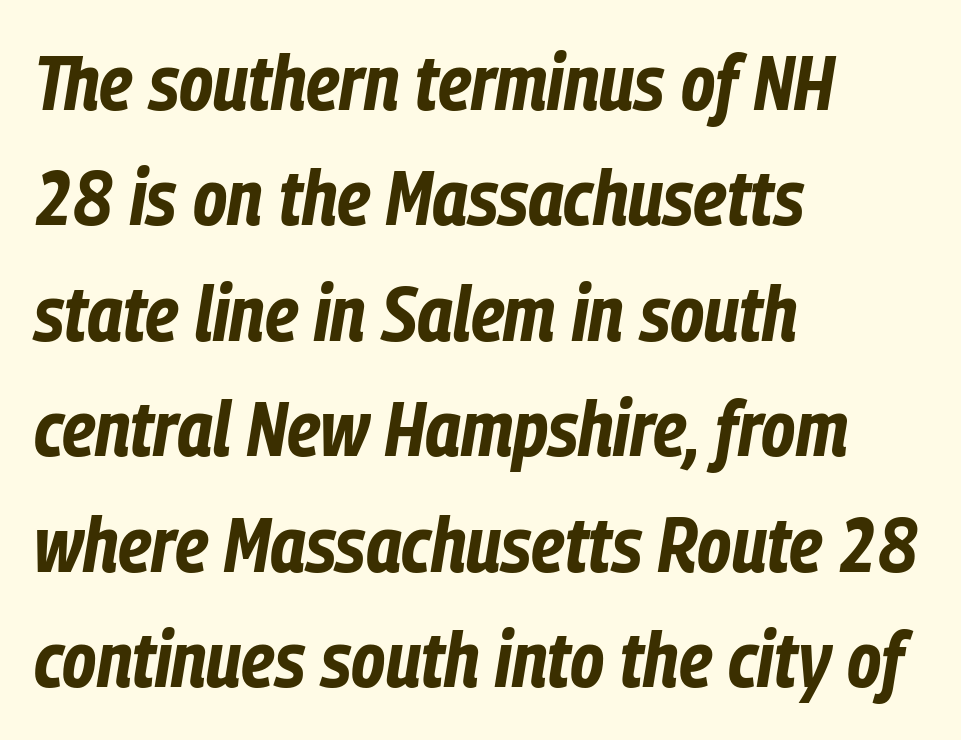
Plain, unruled lines of type. When letters slant like this, we call the style italic. The letters advance in unequal steps, a hallmark of proportional type. Stroke thickness is high; the sample reads as a true bold.
